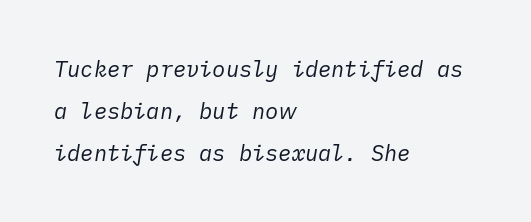
The compositor pushed each line to the left boundary. The passage shown leans; its letterforms are oblique. Tracking value appears to be zero — textbook default spacing. This rendering features lettering with no underline.
